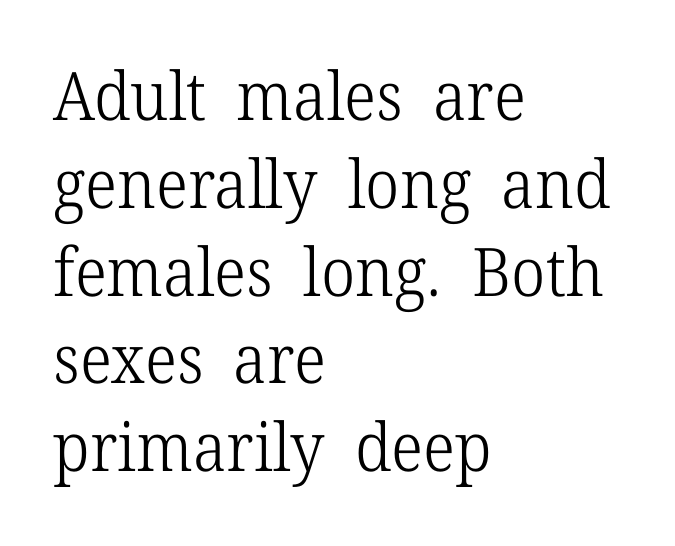
{"serif": "yes", "italic": "no", "bold": "no", "weight": "light", "width": "normal", "stroke_contrast": "low", "x_height": "medium", "monospaced": "no", "underline": "no", "align": "left", "line_spacing": "normal", "line_spacing_ratio": 1.31, "letter_spacing": "normal", "letter_spacing_em": 0.0, "glyph_px": 67}
